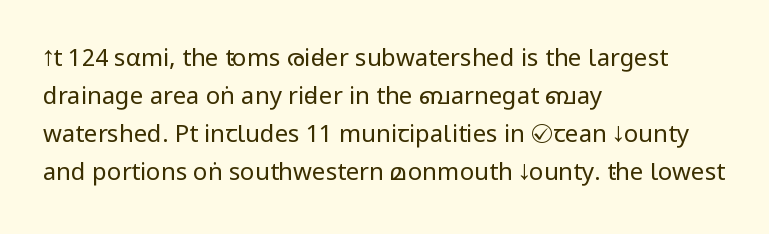
Q: Is the text bold? A: No.
Q: Is the text italic (slanted)? A: No, it is upright.
Q: Is the text underlined? A: No.
Q: How is the paragraph aligned? A: Left-aligned.
Q: Is the spacing between letters normal or unusually wide? A: Normal.
Q: Is the spacing between lines tight, normal or loose? A: Normal.
